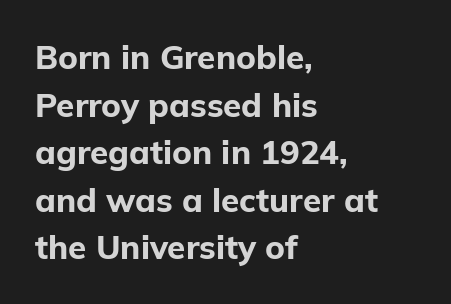
Q: Is the text bold? A: Yes.
Q: Is the text italic (slanted)? A: No, it is upright.
Q: Is the typeface a serif or a sans-serif typeface? A: Sans-serif.
Q: Is the text underlined? A: No.
Q: How is the paragraph aligned? A: Left-aligned.
Q: Is the spacing between letters normal or unusually wide? A: Normal.
Q: Is the spacing between lines tight, normal or loose? A: Normal.
Q: Width (condensed, normal, or wide)? A: Normal.
Q: Stroke contrast? A: Low.
Q: x-height? A: Medium.
Q: Monospaced? A: No.
